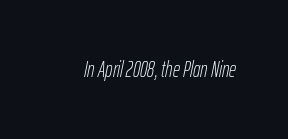
Q: Is the text bold? A: No.
Q: Is the text italic (slanted)? A: Yes, it leans right by about 12 degrees.
Q: Is the text underlined? A: No.
Q: Is the spacing between letters normal or unusually wide? A: Normal.
